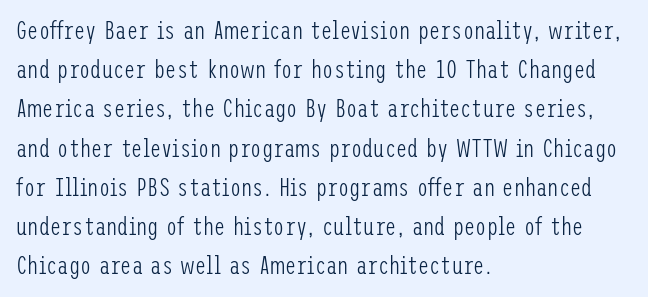
The image shows 25 px text type, upright; set left-aligned, normal line spacing (1.57x), normal letter spacing, not underlined.
